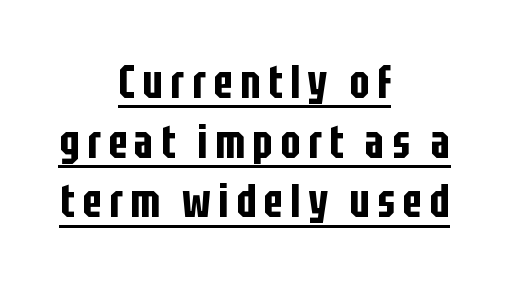
Q: Is the text italic (slanted)? A: No, it is upright.
Q: Is the typeface a serif or a sans-serif typeface? A: Sans-serif.
Q: Is the text underlined? A: Yes.
Q: How is the paragraph aligned? A: Centered.
Q: Is the spacing between lines tight, normal or loose? A: Normal.
Q: Width (condensed, normal, or wide)? A: Condensed.
Q: Stroke contrast? A: Low.
Q: x-height? A: Large.
Q: Monospaced? A: No.
